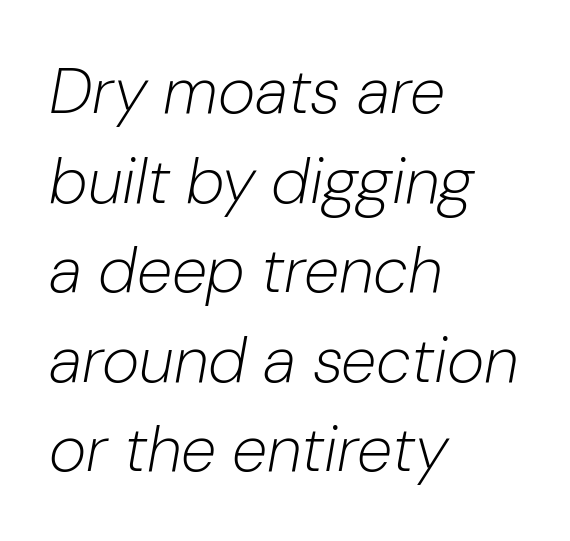
Q: Is the text bold? A: No.
Q: Is the text italic (slanted)? A: Yes, it leans right by about 10 degrees.
Q: Is the text underlined? A: No.
Q: How is the paragraph aligned? A: Left-aligned.
Q: Is the spacing between letters normal or unusually wide? A: Normal.
Q: Is the spacing between lines tight, normal or loose? A: Normal.
Q: Width (condensed, normal, or wide)? A: Normal.
Q: Stroke contrast? A: Low.
Q: x-height? A: Medium.
Q: Monospaced? A: No.
